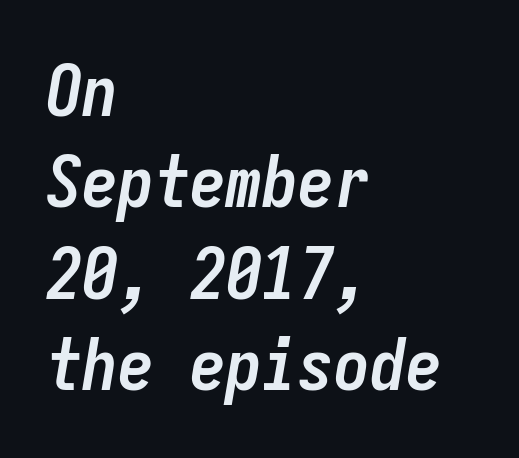
The image shows 72 px semibold, condensed type, italic (leaning right), monospaced; set left-aligned, normal line spacing (1.27x), normal letter spacing, not underlined; low stroke contrast and a medium x-height.
